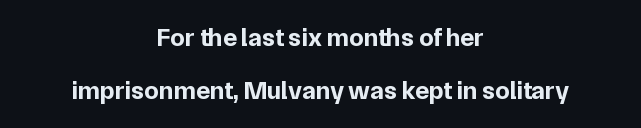
This rendering features lettering with no underline. Vertical strokes here are truly vertical. Quick note: interline space is abundant. The rendering uses a bold face; every stroke is thick and dark. Tracking value appears to be zero — textbook default spacing. The lines in this sample share a center point and differ in where they start and stop.
